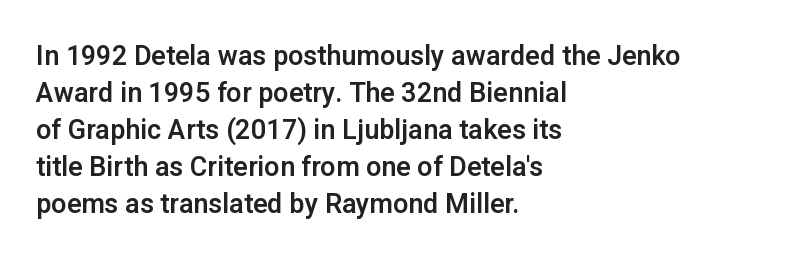
{"italic": "no", "underline": "no", "align": "left", "line_spacing": "normal", "line_spacing_ratio": 1.37, "letter_spacing": "normal", "letter_spacing_em": 0.0, "glyph_px": 27}
